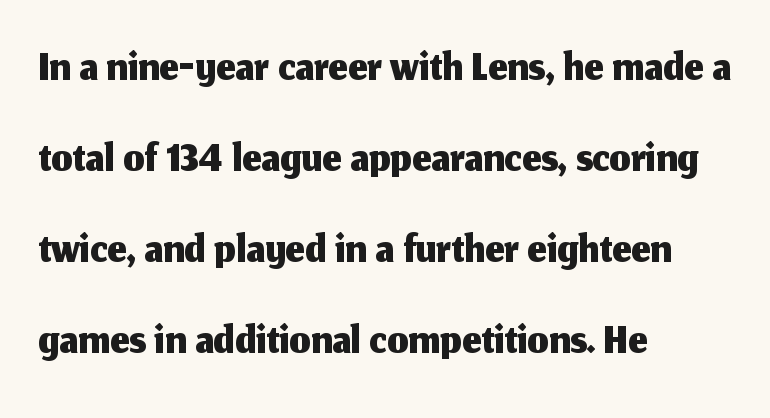
The image shows 67 px sans-serif type, upright; set left-aligned, normal line spacing (1.36x), normal letter spacing, not underlined; medium stroke contrast and a medium x-height.
